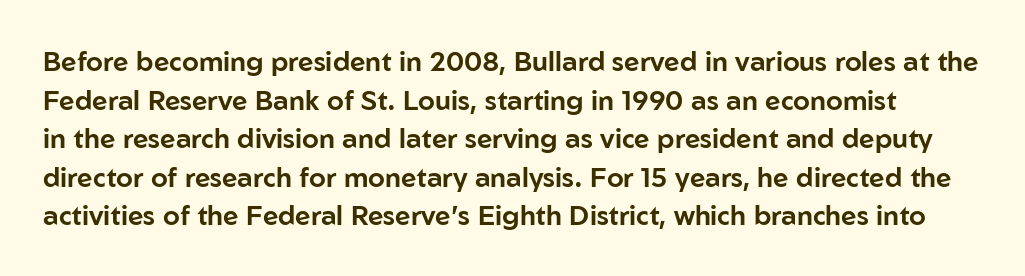
Evenly set lines give the paragraph a standard silhouette. Letters rest on an invisible, unmarked baseline. Is the letter spacing exaggerated? No — it looks like the ordinary default. Nope, not italic — everything's standing straight.
